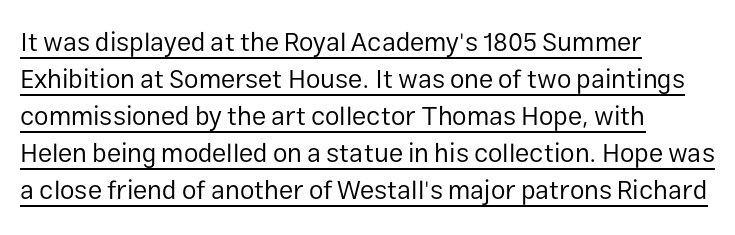
The image shows 26 px text type, upright; set left-aligned, normal line spacing (1.42x), normal letter spacing, underlined.
